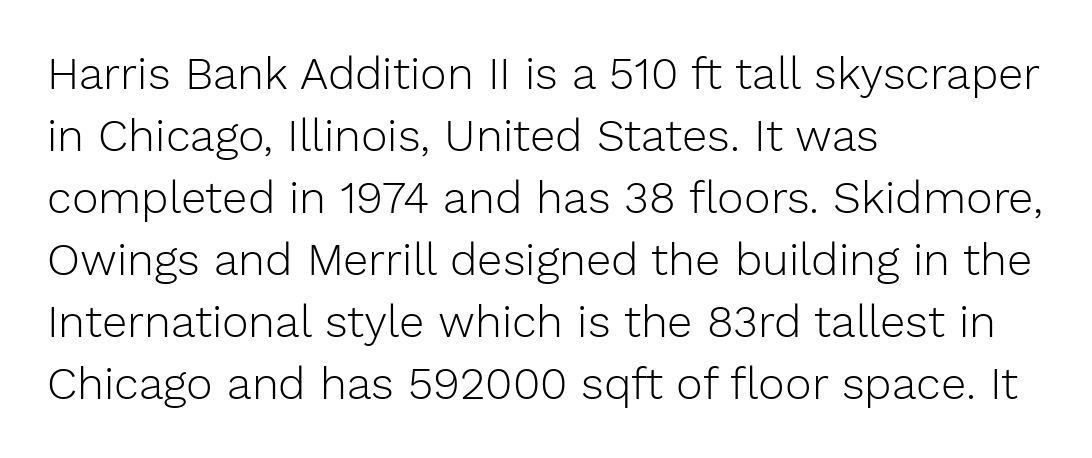
The image shows 45 px light sans-serif type, upright; set left-aligned, normal line spacing (1.38x), normal letter spacing, not underlined; low stroke contrast and a medium x-height.
